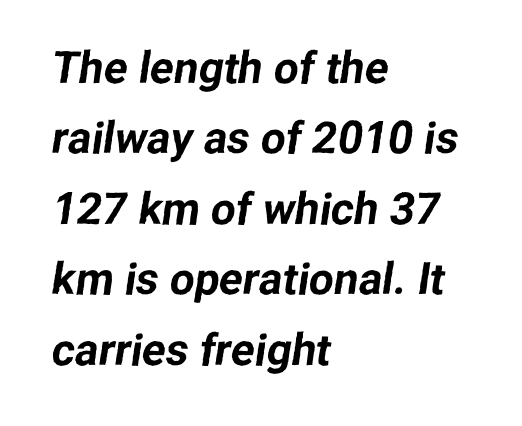
Q: Is the typeface a serif or a sans-serif typeface? A: Sans-serif.
Q: Is the text underlined? A: No.
Q: How is the paragraph aligned? A: Left-aligned.
Q: Is the spacing between letters normal or unusually wide? A: Normal.
Q: Is the spacing between lines tight, normal or loose? A: Normal.
Q: Width (condensed, normal, or wide)? A: Normal.
Q: Stroke contrast? A: Low.
Q: x-height? A: Medium.
Q: Monospaced? A: No.
